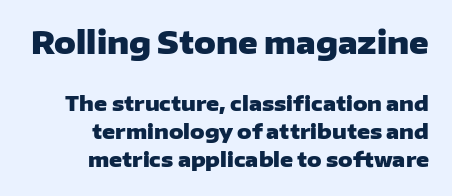
{"serif": "no", "italic": "no", "bold": "yes", "weight": "heavy", "width": "wide", "stroke_contrast": "low", "x_height": "medium", "monospaced": "no", "underline": "no", "align": "right", "line_spacing": "normal", "line_spacing_ratio": 1.42, "letter_spacing": "normal", "letter_spacing_em": 0.0, "larger_block": "first", "size_ratio": 1.5, "glyph_px": 30}
